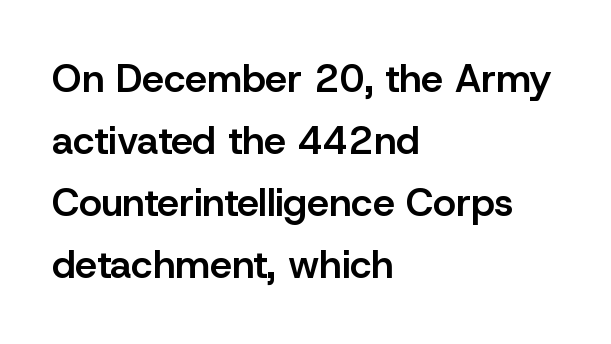
The image shows 39 px semibold sans-serif type, upright; set left-aligned, normal line spacing (1.59x), normal letter spacing, not underlined; low stroke contrast and a medium x-height.
